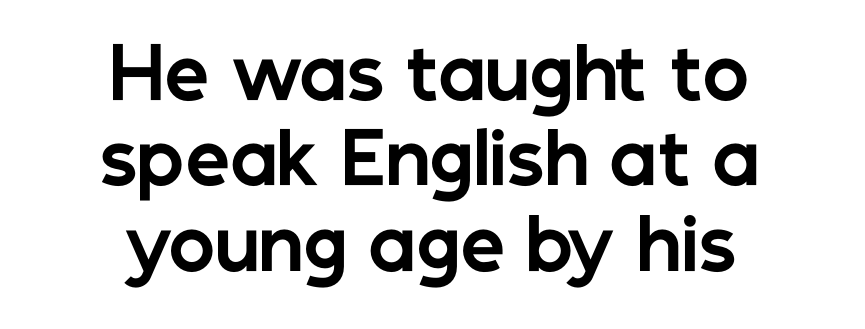
Grotesque or geometric, the face here clearly has no serifs. Reading down the block, each line starts at a different indent, mirrored at its end. The lettering stays uniformly vertical, giving the passage a roman look. The glyphs are unaccompanied by any horizontal stroke below them.
